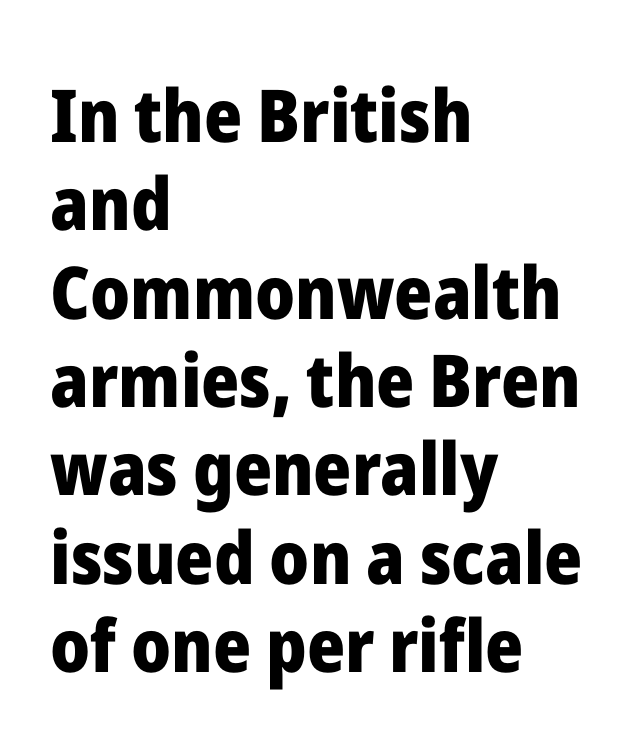
Q: Is the text bold? A: Yes.
Q: Is the text italic (slanted)? A: No, it is upright.
Q: Is the typeface a serif or a sans-serif typeface? A: Sans-serif.
Q: Is the text underlined? A: No.
Q: How is the paragraph aligned? A: Left-aligned.
Q: Is the spacing between letters normal or unusually wide? A: Normal.
Q: Width (condensed, normal, or wide)? A: Normal.
Q: Stroke contrast? A: Low.
Q: x-height? A: Medium.
Q: Monospaced? A: No.
